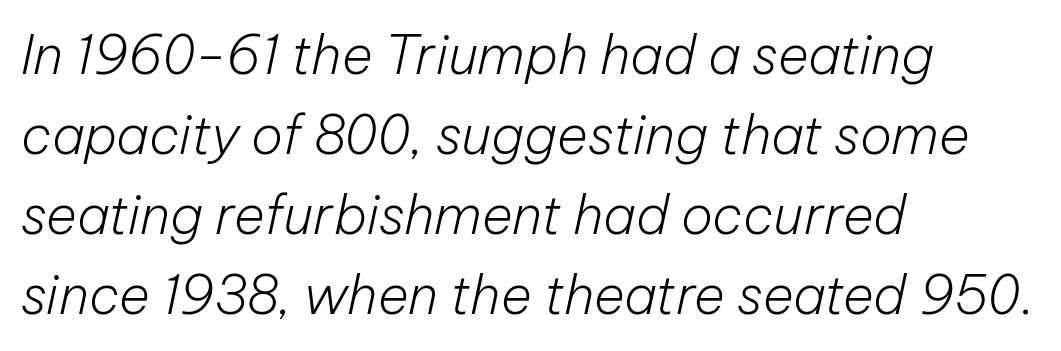
The image shows 53 px light type, italic (leaning right); set left-aligned, normal line spacing (1.51x), normal letter spacing, not underlined; low stroke contrast and a medium x-height.
